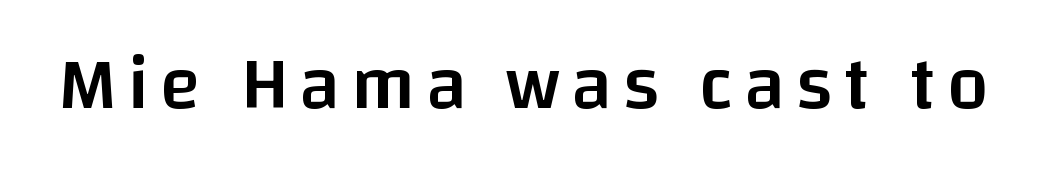
The image shows 74 px semibold sans-serif type, upright; set not underlined; low stroke contrast and a large x-height.
